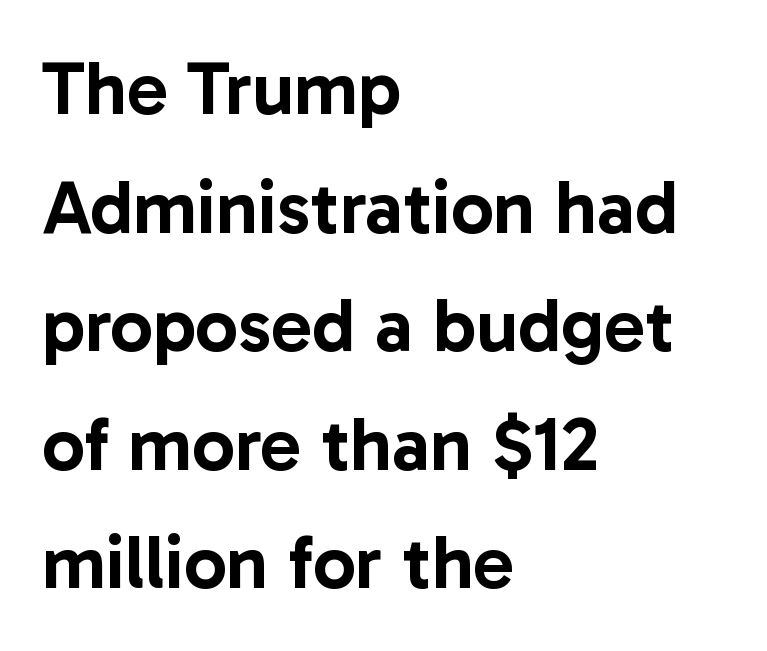
{"serif": "no", "italic": "no", "width": "normal", "stroke_contrast": "low", "x_height": "medium", "monospaced": "no", "underline": "no", "align": "left", "line_spacing": "normal", "line_spacing_ratio": 1.56, "letter_spacing": "normal", "letter_spacing_em": 0.0, "glyph_px": 76}
